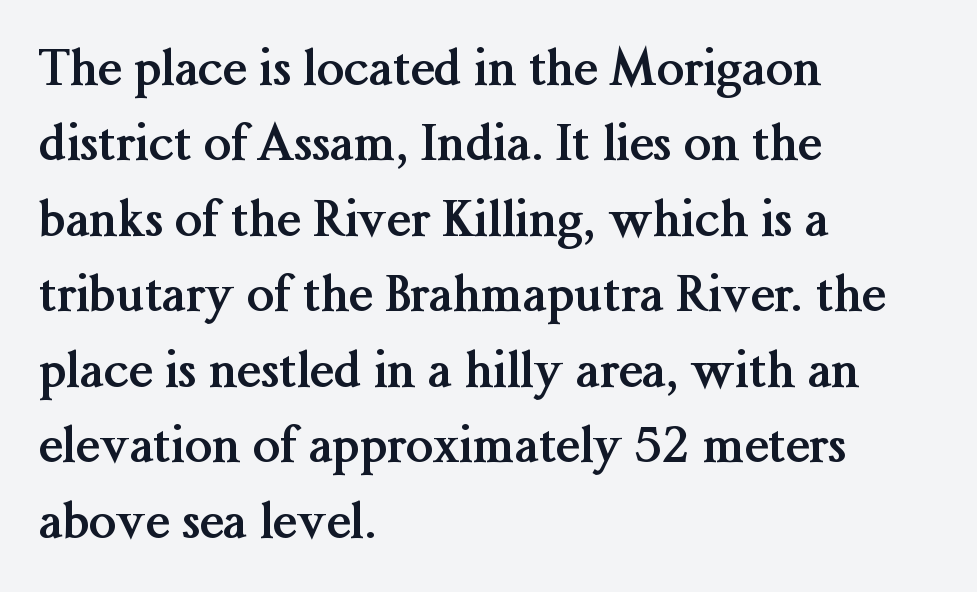
{"serif": "yes", "italic": "no", "bold": "yes", "weight": "semibold", "width": "normal", "stroke_contrast": "medium", "x_height": "medium", "monospaced": "no", "underline": "no", "align": "left", "line_spacing": "normal", "line_spacing_ratio": 1.54, "letter_spacing": "normal", "letter_spacing_em": 0.0, "glyph_px": 49}
